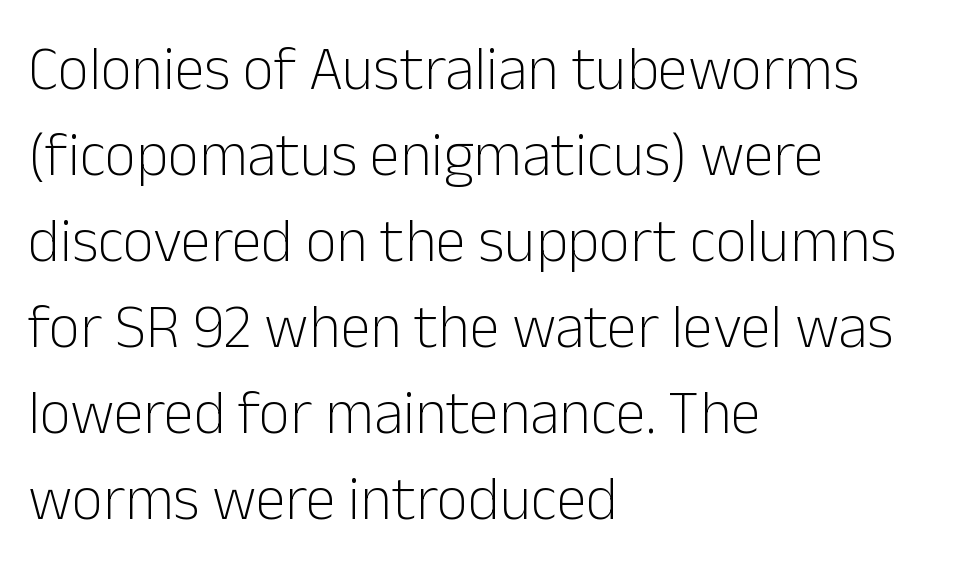
{"serif": "no", "italic": "no", "bold": "no", "weight": "light", "width": "normal", "stroke_contrast": "low", "x_height": "medium", "monospaced": "no", "underline": "no", "align": "left", "line_spacing": "normal", "line_spacing_ratio": 1.41, "letter_spacing": "normal", "letter_spacing_em": 0.0, "glyph_px": 61}
